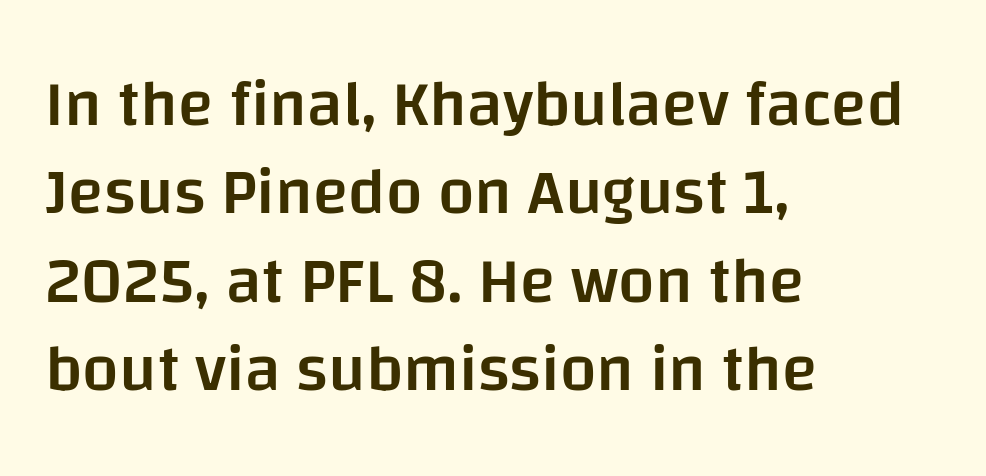
{"serif": "no", "italic": "no", "bold": "semi", "weight": "semibold", "width": "normal", "stroke_contrast": "low", "x_height": "large", "monospaced": "no", "underline": "no", "align": "left", "line_spacing": "normal", "line_spacing_ratio": 1.36, "letter_spacing": "normal", "letter_spacing_em": 0.0, "glyph_px": 65}
